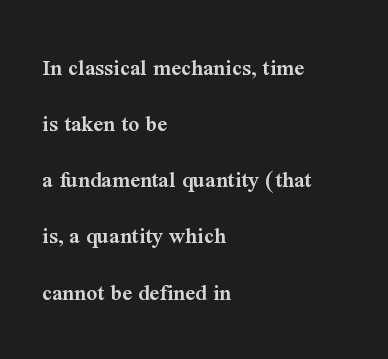
The image shows 24 px text type, upright; set left-aligned, loose line spacing (2.34x), normal letter spacing, not underlined.
